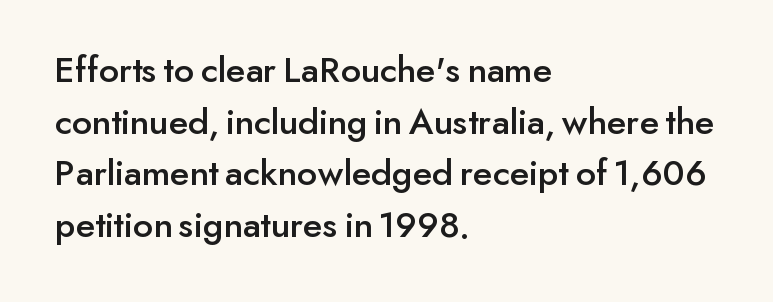
{"serif": "no", "italic": "no", "width": "normal", "stroke_contrast": "low", "x_height": "small", "monospaced": "no", "underline": "no", "align": "left", "line_spacing": "normal", "line_spacing_ratio": 1.36, "letter_spacing": "normal", "letter_spacing_em": 0.0, "glyph_px": 38}
